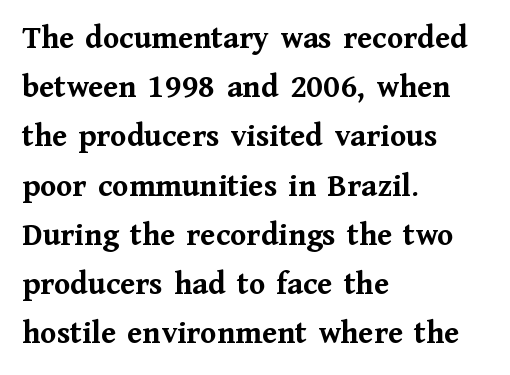
Q: Is the text bold? A: Yes.
Q: Is the text italic (slanted)? A: No, it is upright.
Q: Is the typeface a serif or a sans-serif typeface? A: Serif.
Q: Is the text underlined? A: No.
Q: How is the paragraph aligned? A: Left-aligned.
Q: Is the spacing between letters normal or unusually wide? A: Normal.
Q: Is the spacing between lines tight, normal or loose? A: Normal.
Q: Width (condensed, normal, or wide)? A: Normal.
Q: Stroke contrast? A: Medium.
Q: x-height? A: Medium.
Q: Monospaced? A: No.
